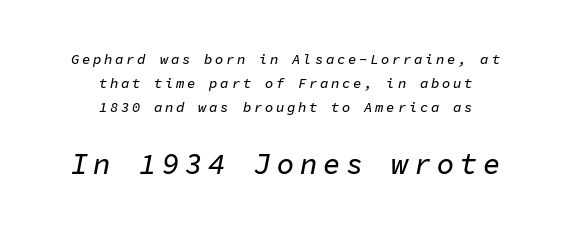
The image shows 29 px text type, italic (leaning right), monospaced; set centered, line spacing 1.72x, not underlined; the second (bottom) block is 2.07x larger; low stroke contrast and a medium x-height.
